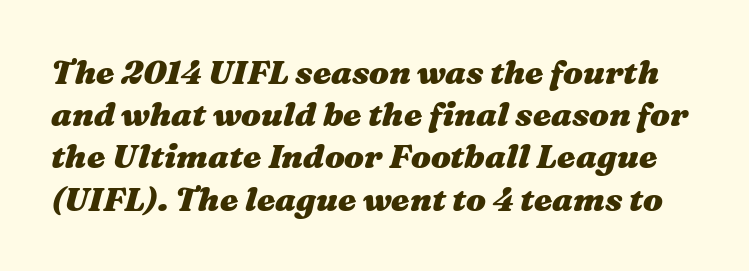
Q: Is the text bold? A: Yes.
Q: Is the text italic (slanted)? A: Yes, it leans right by about 16 degrees.
Q: Is the text underlined? A: No.
Q: Is the spacing between letters normal or unusually wide? A: Normal.
Q: Is the spacing between lines tight, normal or loose? A: Normal.
Q: Width (condensed, normal, or wide)? A: Wide.
Q: Stroke contrast? A: Medium.
Q: x-height? A: Medium.
Q: Monospaced? A: No.
